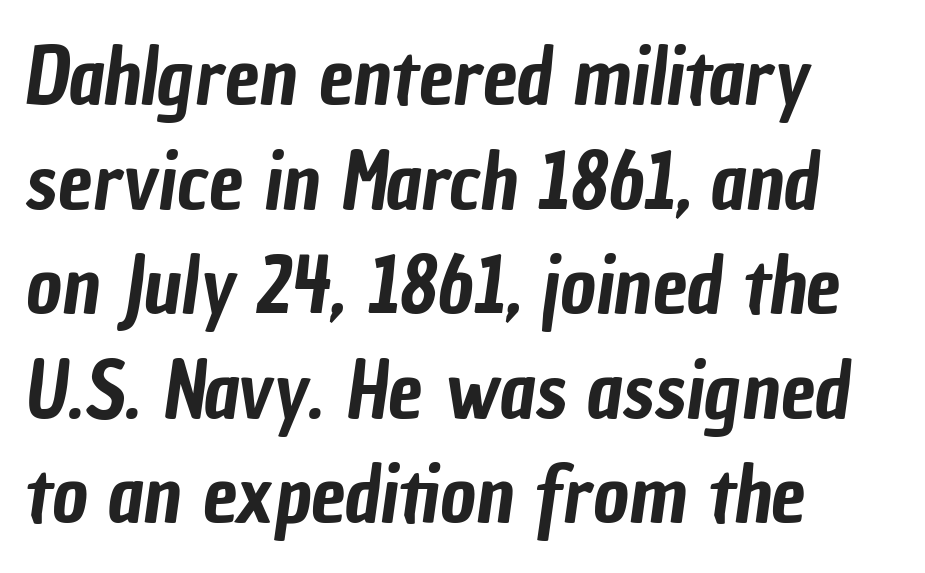
The image shows 78 px condensed sans-serif type; set left-aligned, normal line spacing (1.34x), normal letter spacing, not underlined; low stroke contrast and a medium x-height.
